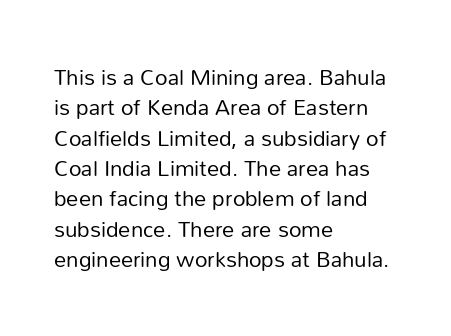
Q: Is the text bold? A: No.
Q: Is the text italic (slanted)? A: No, it is upright.
Q: Is the text underlined? A: No.
Q: How is the paragraph aligned? A: Left-aligned.
Q: Is the spacing between letters normal or unusually wide? A: Normal.
Q: Is the spacing between lines tight, normal or loose? A: Normal.
